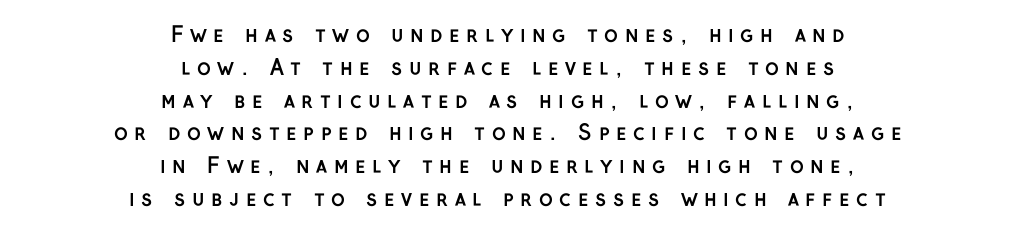
{"italic": "no", "bold": "yes", "underline": "no", "align": "center", "line_spacing": "normal", "line_spacing_ratio": 1.56, "letter_spacing": "wide", "letter_spacing_em": 0.31, "glyph_px": 21}
